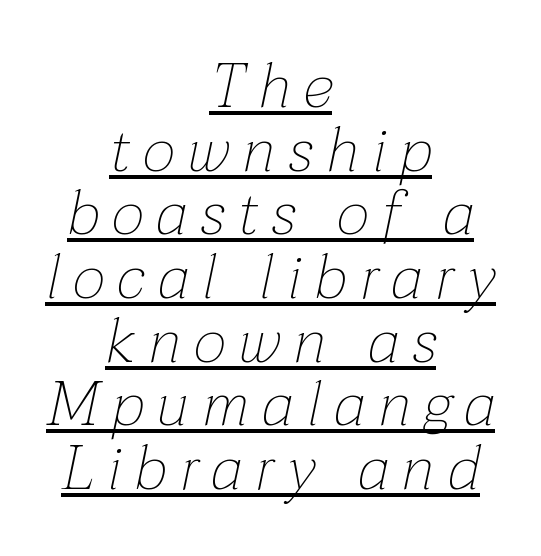
Q: Is the text bold? A: No.
Q: Is the text italic (slanted)? A: Yes, it leans right by about 12 degrees.
Q: Is the text underlined? A: Yes.
Q: How is the paragraph aligned? A: Centered.
Q: Is the spacing between letters normal or unusually wide? A: Unusually wide.
Q: Is the spacing between lines tight, normal or loose? A: Tight.
Q: Width (condensed, normal, or wide)? A: Normal.
Q: Stroke contrast? A: Low.
Q: x-height? A: Medium.
Q: Monospaced? A: No.
